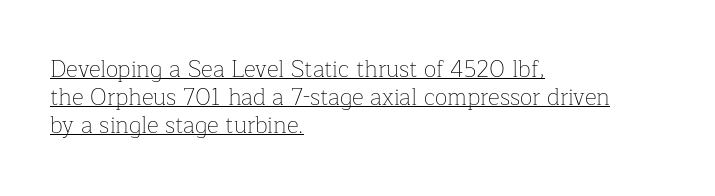
The image shows 23 px text type, upright; set left-aligned, line spacing 1.22x, normal letter spacing, underlined.
